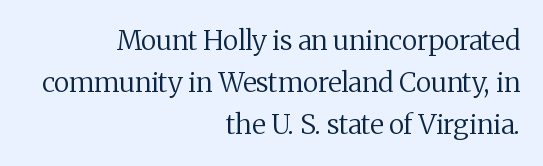
Each new line begins a customary step beneath the previous one. Any mark beneath the type? The region is blank. Each word holds together tightly as a unit, with standard inter-letter gaps. Unlike italic type, these characters show no tilt at all. Counters stay open thanks to moderate or lighter strokes. Every row of glyphs terminates at an identical x-position on the right.
